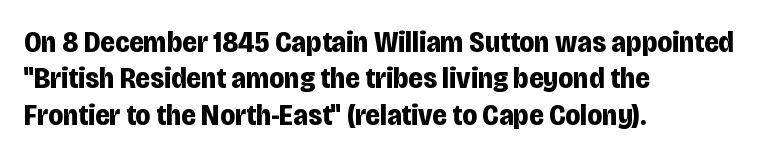
{"serif": "no", "italic": "no", "bold": "yes", "weight": "bold", "width": "condensed", "stroke_contrast": "low", "x_height": "large", "monospaced": "no", "underline": "no", "align": "left", "line_spacing_ratio": 1.21, "letter_spacing": "normal", "letter_spacing_em": 0.0, "glyph_px": 30}
